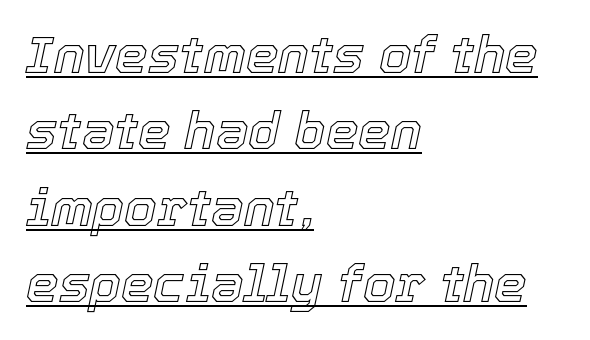
Q: Is the text italic (slanted)? A: Yes, it leans right by about 12 degrees.
Q: Is the text underlined? A: Yes.
Q: How is the paragraph aligned? A: Left-aligned.
Q: Is the spacing between letters normal or unusually wide? A: Normal.
Q: Is the spacing between lines tight, normal or loose? A: Normal.
Q: Width (condensed, normal, or wide)? A: Normal.
Q: x-height? A: Medium.
Q: Monospaced? A: No.
